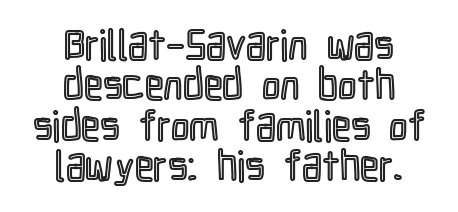
Q: Is the text italic (slanted)? A: No, it is upright.
Q: Is the text underlined? A: No.
Q: How is the paragraph aligned? A: Centered.
Q: Is the spacing between letters normal or unusually wide? A: Normal.
Q: Is the spacing between lines tight, normal or loose? A: Tight.
Q: Width (condensed, normal, or wide)? A: Condensed.
Q: x-height? A: Medium.
Q: Monospaced? A: No.
